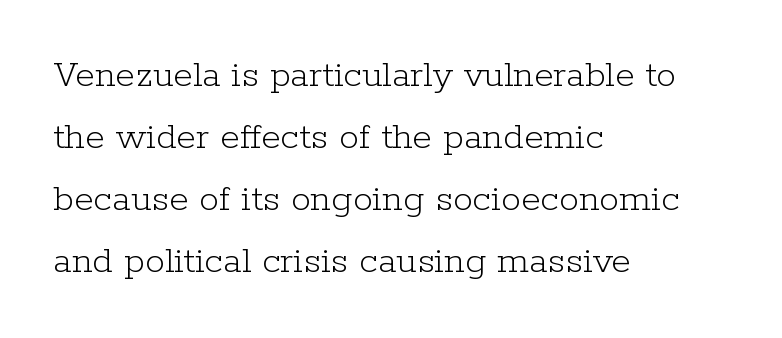
The image shows 40 px light serif type, upright; set left-aligned, normal line spacing (1.55x), normal letter spacing, not underlined; low stroke contrast and a medium x-height.
